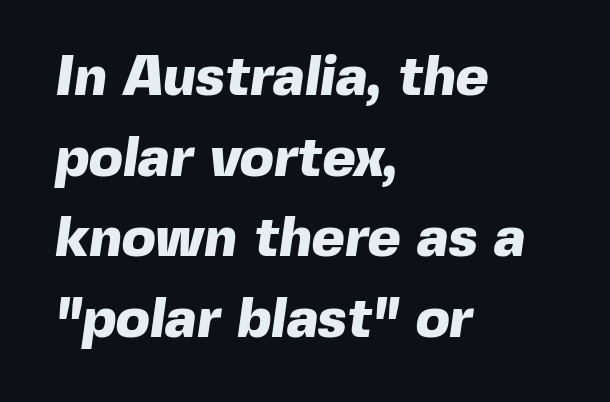
The image shows 56 px heavy sans-serif type; set left-aligned, normal line spacing (1.44x), normal letter spacing, not underlined; a medium x-height.
